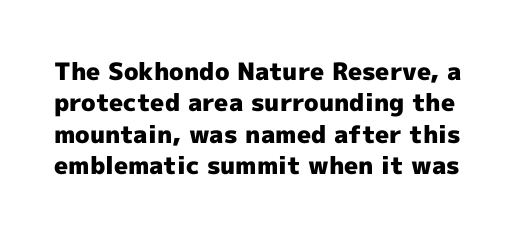
The image shows 24 px bold type, upright; set normal line spacing (1.31x), normal letter spacing, not underlined.
